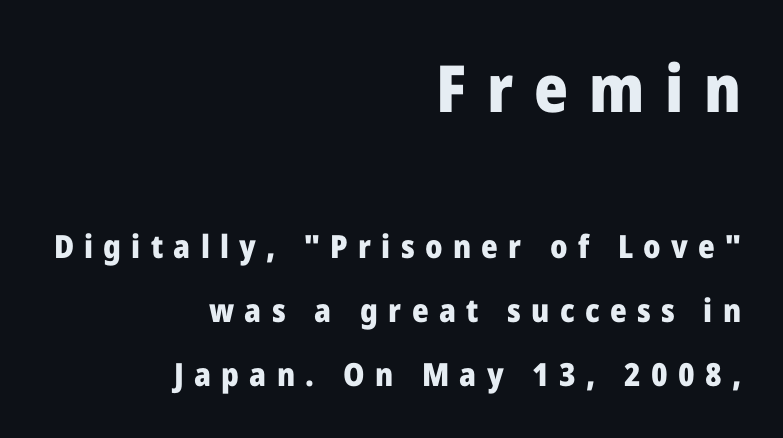
Q: Is the text bold? A: Yes.
Q: Is the text italic (slanted)? A: No, it is upright.
Q: Is the typeface a serif or a sans-serif typeface? A: Sans-serif.
Q: Is the text underlined? A: No.
Q: How is the paragraph aligned? A: Right-aligned.
Q: Is the spacing between letters normal or unusually wide? A: Unusually wide.
Q: Is the spacing between lines tight, normal or loose? A: Loose.
Q: Which block of text is set in a larger size, the first (top) or the second (bottom)? A: The first (top) one.
Q: Width (condensed, normal, or wide)? A: Normal.
Q: Stroke contrast? A: Low.
Q: x-height? A: Medium.
Q: Monospaced? A: No.
